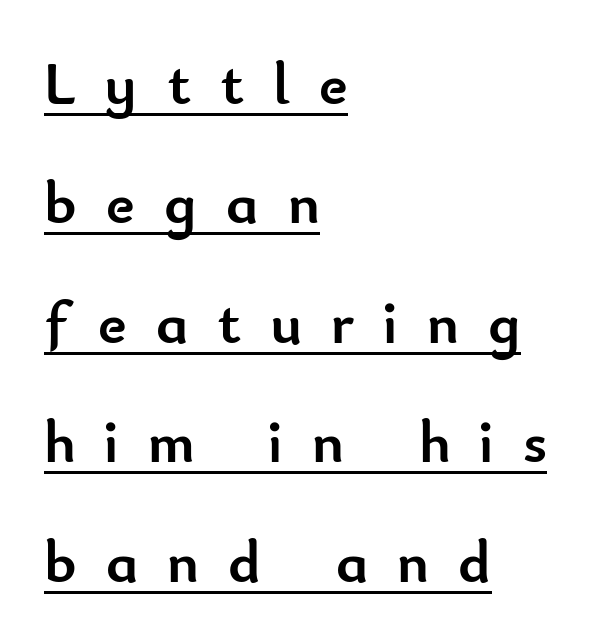
The image shows 60 px semibold sans-serif type, upright; set left-aligned, loose line spacing (1.99x), unusually wide letter spacing (+0.49 em), underlined; low stroke contrast and a small x-height.
